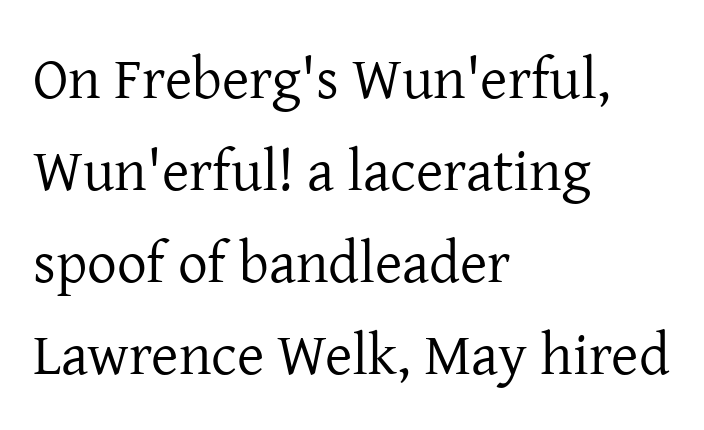
Weight: regular or lighter. The horizontal fit of the characters is conventional and even. Evenly set lines give the paragraph a standard silhouette. The characters display serif detailing at their extremities.
